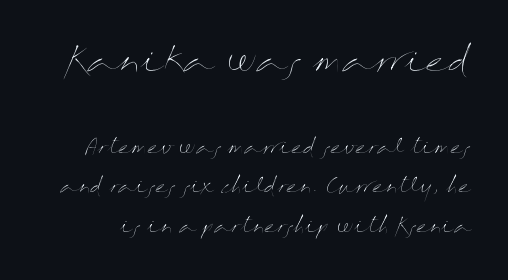
Q: Is the text bold? A: No.
Q: Is the text italic (slanted)? A: Yes.
Q: Is the text underlined? A: No.
Q: Is the spacing between letters normal or unusually wide? A: Normal.
Q: Is the spacing between lines tight, normal or loose? A: Loose.
Q: Which block of text is set in a larger size, the first (top) or the second (bottom)? A: The first (top) one.
Q: Width (condensed, normal, or wide)? A: Wide.
Q: Stroke contrast? A: Medium.
Q: x-height? A: Medium.
Q: Monospaced? A: No.
